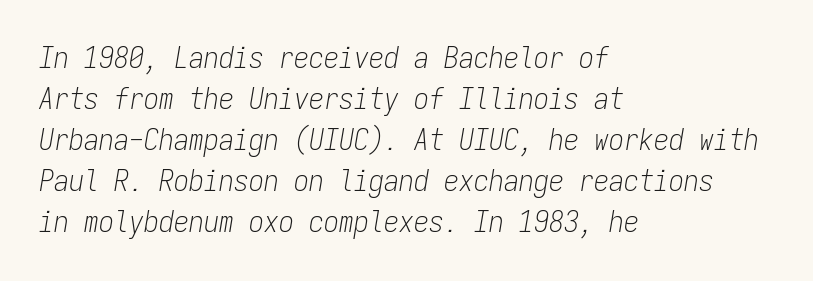
Note the uniform advance width — an 'i' takes as much space as an 'm'. This reads as an unemphasized weight, regular at the heaviest. Horizontal alignment here is leftward, the default for most running prose. Horizontal bands of white between lines are of average thickness.
